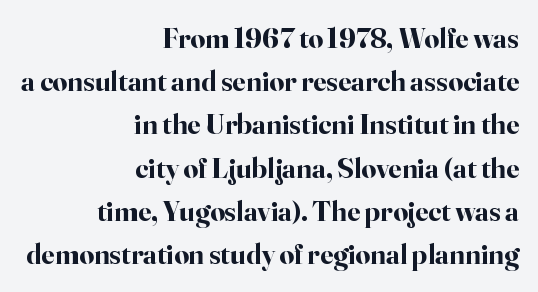
{"serif": "yes", "italic": "no", "bold": "yes", "weight": "bold", "width": "normal", "stroke_contrast": "high", "x_height": "small", "monospaced": "no", "underline": "no", "align": "right", "line_spacing": "normal", "line_spacing_ratio": 1.49, "letter_spacing": "normal", "letter_spacing_em": 0.0, "glyph_px": 29}
